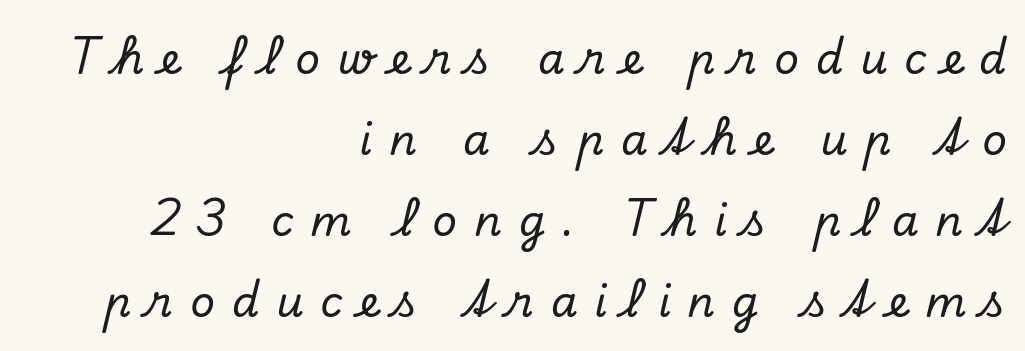
The image shows 43 px serif type, italic (leaning right); set right-aligned, line spacing 1.88x, unusually wide letter spacing (+0.39 em), not underlined; low stroke contrast and a small x-height.
